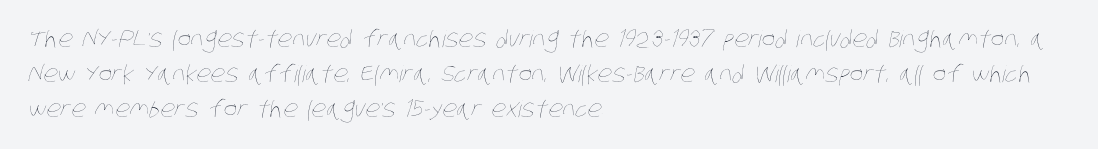
The image shows 23 px text type; set left-aligned, normal line spacing (1.53x), normal letter spacing, not underlined.
